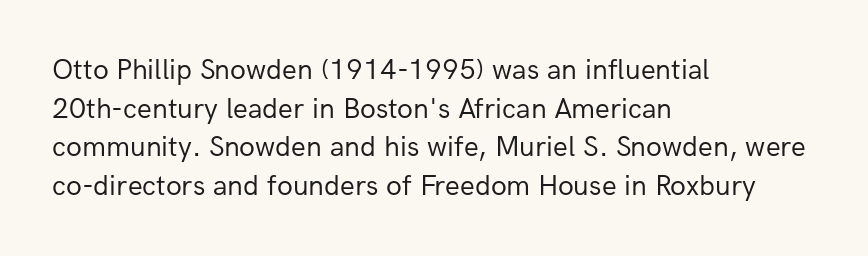
The image shows 29 px regular-weight sans-serif type, upright; set left-aligned, normal line spacing (1.33x), normal letter spacing, not underlined; low stroke contrast and a medium x-height.
